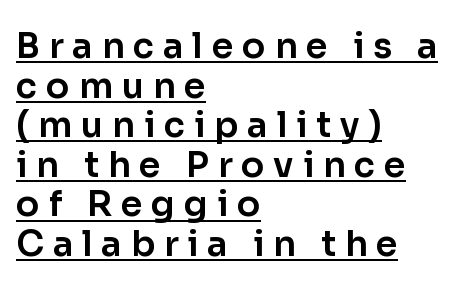
The image shows 35 px sans-serif type, upright; set left-aligned, tight line spacing (1.13x), unusually wide letter spacing (+0.25 em), underlined; low stroke contrast and a medium x-height.
